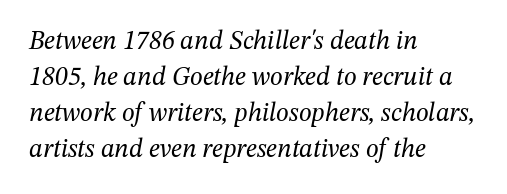
Q: Is the text bold? A: No.
Q: Is the text italic (slanted)? A: Yes, it leans right by about 12 degrees.
Q: Is the text underlined? A: No.
Q: How is the paragraph aligned? A: Left-aligned.
Q: Is the spacing between letters normal or unusually wide? A: Normal.
Q: Is the spacing between lines tight, normal or loose? A: Normal.
